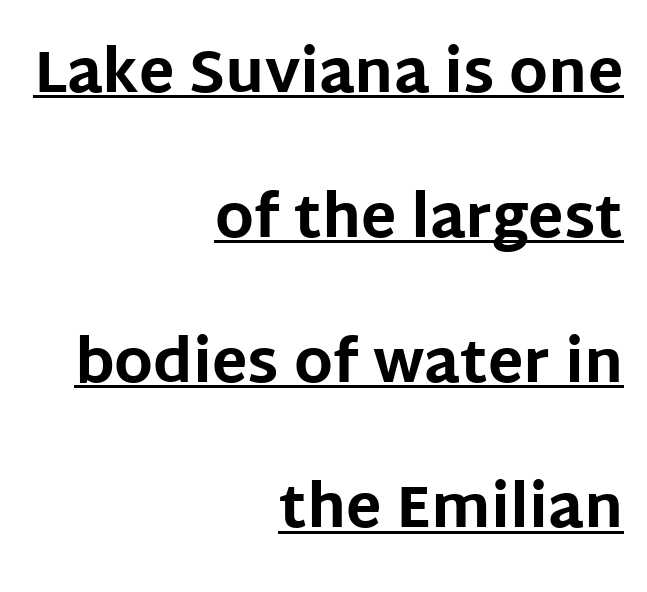
The image shows 59 px bold sans-serif type, upright; set right-aligned, loose line spacing (2.46x), normal letter spacing, underlined; low stroke contrast and a large x-height.
